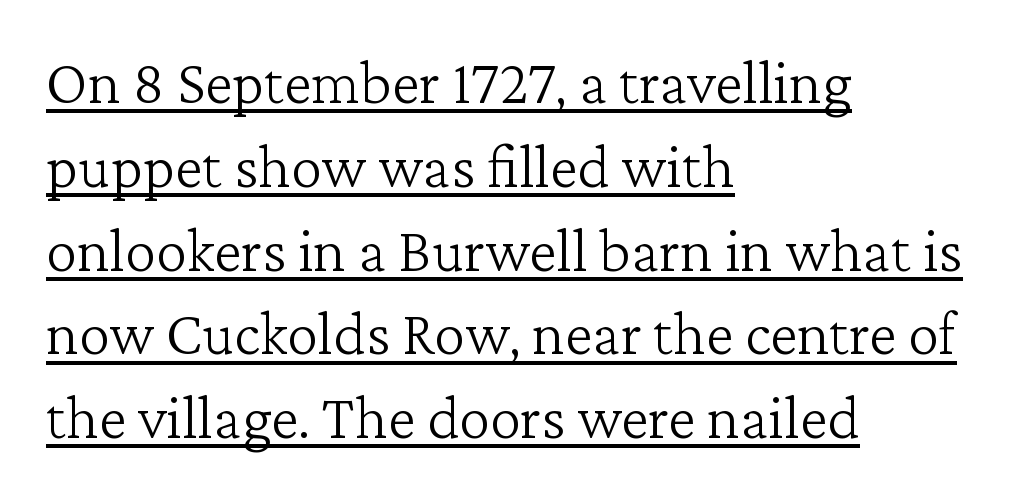
The characters display serif detailing at their extremities. Is this a fixed-width face? No — the glyphs have proportional, varying widths. A typesetter would mark this as roman, not italic. Does the copy run flush right? No — it runs flush left. Is the stroke heavy? The answer is a plain regular-or-lighter. Summary of vertical rhythm: regular, with standard interline spacing.
